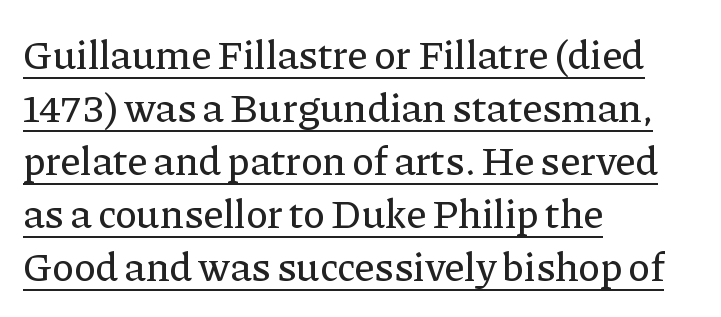
{"serif": "yes", "italic": "no", "width": "normal", "stroke_contrast": "low", "x_height": "medium", "monospaced": "no", "underline": "yes", "align": "left", "line_spacing": "normal", "line_spacing_ratio": 1.29, "letter_spacing": "normal", "letter_spacing_em": 0.0, "glyph_px": 41}
